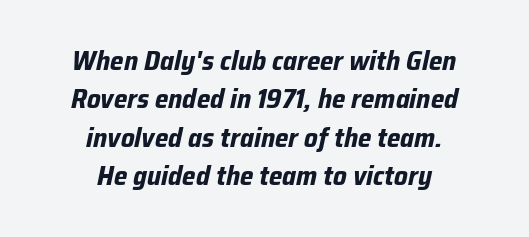
Q: Is the text bold? A: Yes.
Q: Is the text italic (slanted)? A: Yes, it leans right by about 12 degrees.
Q: Is the text underlined? A: No.
Q: How is the paragraph aligned? A: Centered.
Q: Is the spacing between letters normal or unusually wide? A: Normal.
Q: Is the spacing between lines tight, normal or loose? A: Normal.
